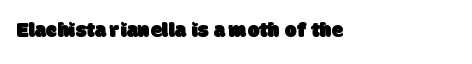
Here the glyphs are tracked normally, forming tight word shapes. Line beginnings align vertically; line endings do not. This rendering features lettering with no underline.
